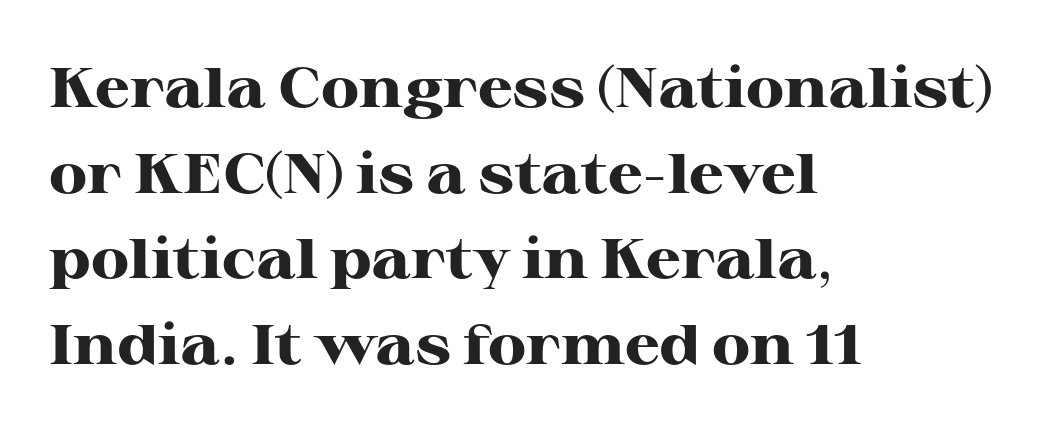
Quick note: not italic, upright. The leading is moderate, giving the passage an even texture. Teacher's note: observe the even left margin — that is flush-left alignment. No word sits above an underline. Stroke terminals: seriffed. Caption: bold face, heavy strokes.
